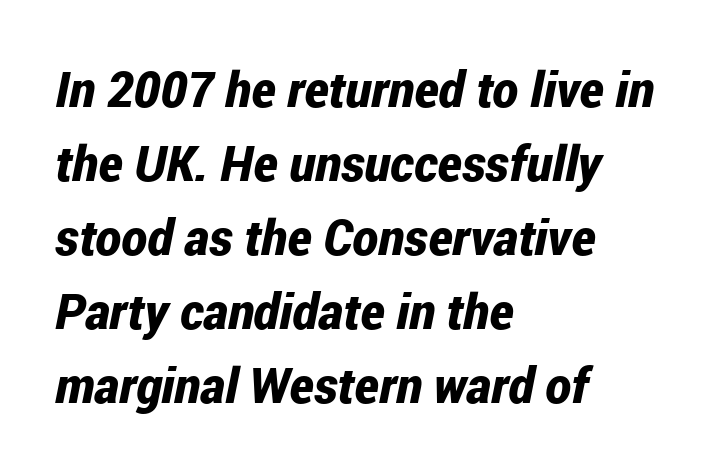
Q: Is the text bold? A: Yes.
Q: Is the text italic (slanted)? A: Yes, it leans right by about 12 degrees.
Q: Is the text underlined? A: No.
Q: How is the paragraph aligned? A: Left-aligned.
Q: Is the spacing between letters normal or unusually wide? A: Normal.
Q: Is the spacing between lines tight, normal or loose? A: Normal.
Q: Width (condensed, normal, or wide)? A: Condensed.
Q: Stroke contrast? A: Low.
Q: x-height? A: Medium.
Q: Monospaced? A: No.
